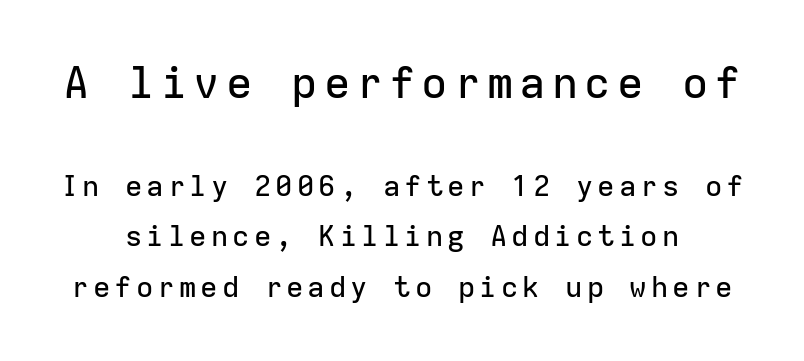
{"serif": "no", "italic": "no", "width": "normal", "stroke_contrast": "low", "x_height": "medium", "monospaced": "yes", "underline": "no", "line_spacing_ratio": 1.74, "larger_block": "first", "size_ratio": 1.52, "glyph_px": 44}
